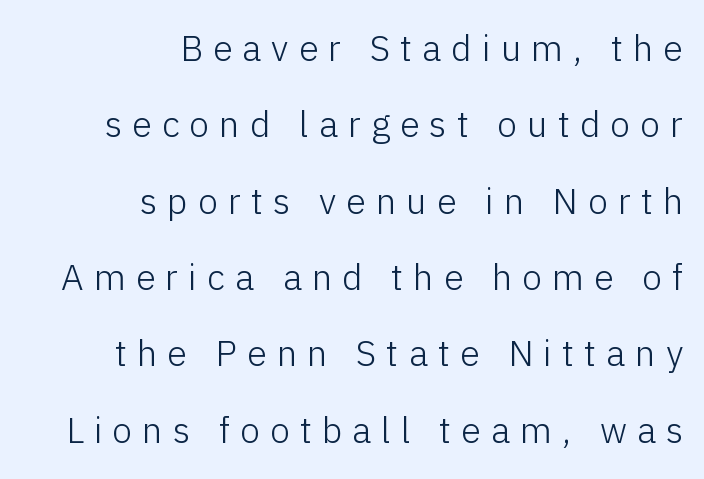
{"serif": "no", "italic": "no", "bold": "no", "weight": "light", "width": "normal", "stroke_contrast": "low", "x_height": "medium", "monospaced": "no", "underline": "no", "align": "right", "line_spacing": "loose", "line_spacing_ratio": 2.12, "letter_spacing": "wide", "letter_spacing_em": 0.28, "glyph_px": 36}
